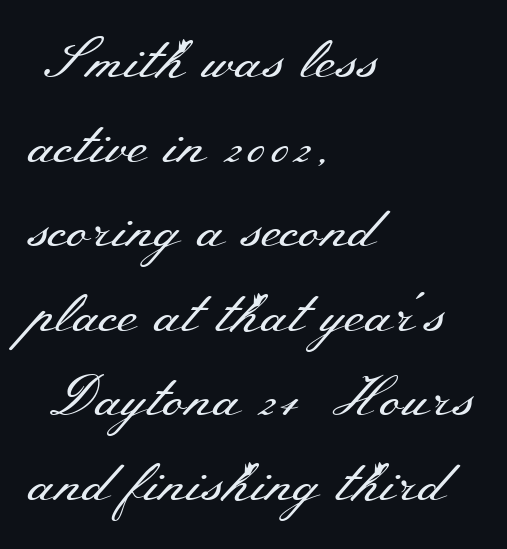
Q: Is the text bold? A: No.
Q: Is the text italic (slanted)? A: Yes.
Q: Is the typeface a serif or a sans-serif typeface? A: Serif.
Q: Is the text underlined? A: No.
Q: How is the paragraph aligned? A: Left-aligned.
Q: Is the spacing between letters normal or unusually wide? A: Normal.
Q: Is the spacing between lines tight, normal or loose? A: Normal.
Q: Width (condensed, normal, or wide)? A: Wide.
Q: Stroke contrast? A: Medium.
Q: x-height? A: Small.
Q: Monospaced? A: No.
